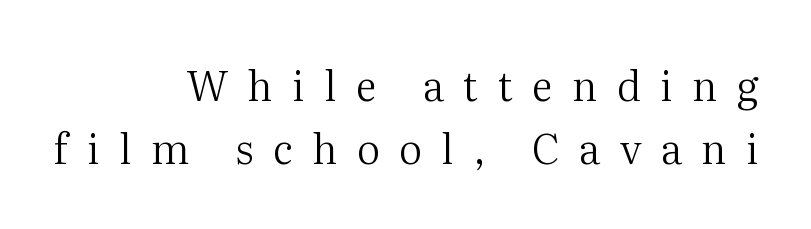
Q: Is the text bold? A: No.
Q: Is the text italic (slanted)? A: No, it is upright.
Q: Is the typeface a serif or a sans-serif typeface? A: Serif.
Q: Is the text underlined? A: No.
Q: How is the paragraph aligned? A: Right-aligned.
Q: Is the spacing between letters normal or unusually wide? A: Unusually wide.
Q: Is the spacing between lines tight, normal or loose? A: Normal.
Q: Width (condensed, normal, or wide)? A: Normal.
Q: Stroke contrast? A: Medium.
Q: x-height? A: Medium.
Q: Monospaced? A: No.
